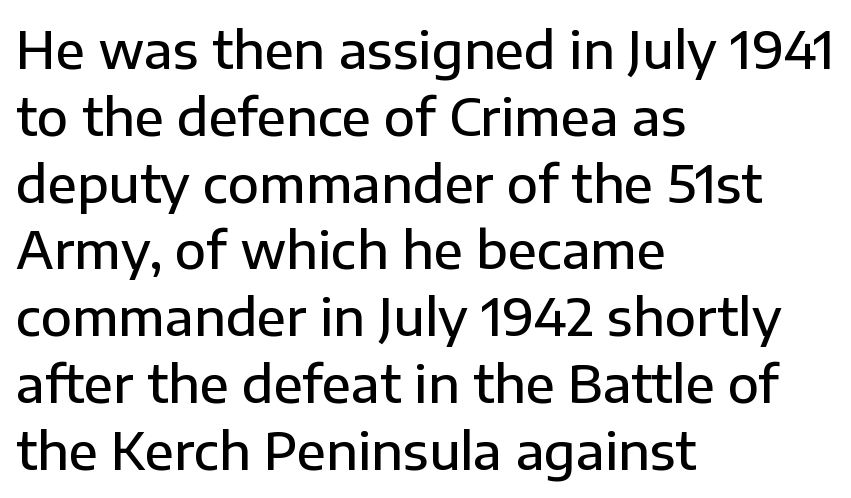
The image shows 51 px semibold sans-serif type, upright; set left-aligned, normal line spacing (1.31x), normal letter spacing, not underlined; low stroke contrast and a medium x-height.
